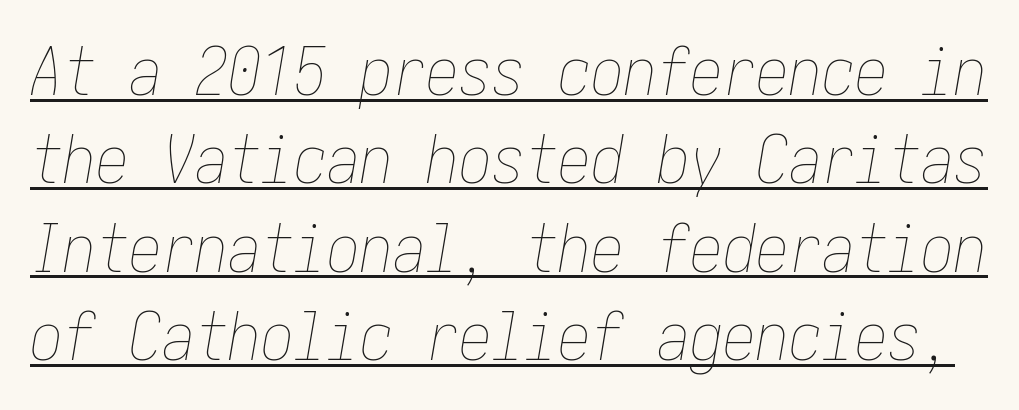
Descenders here cross a horizontal rule under the line. Regarding leading, the lines here are spaced in the standard way. The type is set solid horizontally, with unmodified tracking. Every character sits at an angle, as italics do. The weight tops out at a normal text grade.
